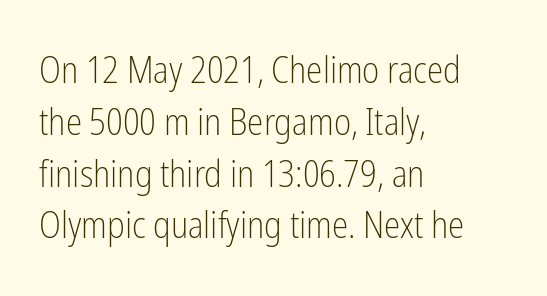
The image shows 37 px light, condensed sans-serif type, upright; set left-aligned, normal line spacing (1.4x), normal letter spacing, not underlined; low stroke contrast and a medium x-height.
